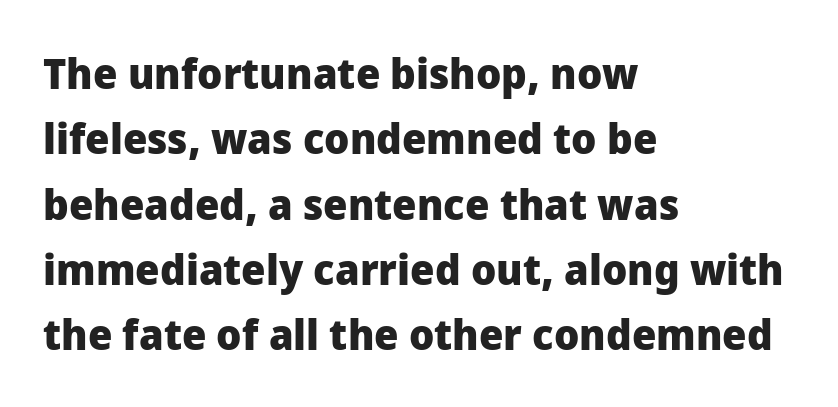
The image shows 43 px heavy sans-serif type, upright; set left-aligned, normal line spacing (1.52x), normal letter spacing, not underlined; low stroke contrast and a medium x-height.
